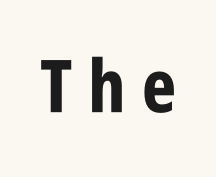
{"serif": "no", "italic": "no", "bold": "yes", "weight": "bold", "width": "condensed", "stroke_contrast": "low", "x_height": "large", "monospaced": "no", "underline": "no", "letter_spacing": "wide", "letter_spacing_em": 0.22, "glyph_px": 73}
